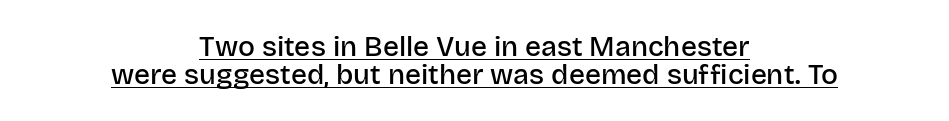
{"serif": "no", "italic": "no", "bold": "semi", "weight": "semibold", "width": "normal", "stroke_contrast": "low", "x_height": "large", "monospaced": "no", "underline": "yes", "align": "center", "line_spacing": "tight", "line_spacing_ratio": 1.0, "letter_spacing": "normal", "letter_spacing_em": 0.0, "glyph_px": 28}
